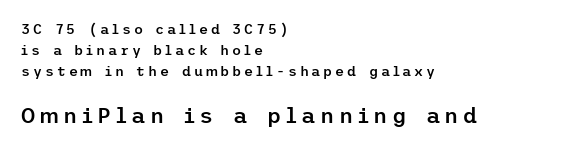
Q: Is the text bold? A: Semi-bold.
Q: Is the text italic (slanted)? A: No, it is upright.
Q: Is the text underlined? A: No.
Q: How is the paragraph aligned? A: Left-aligned.
Q: Is the spacing between letters normal or unusually wide? A: Unusually wide.
Q: Is the spacing between lines tight, normal or loose? A: Normal.
Q: Which block of text is set in a larger size, the first (top) or the second (bottom)? A: The second (bottom) one.
